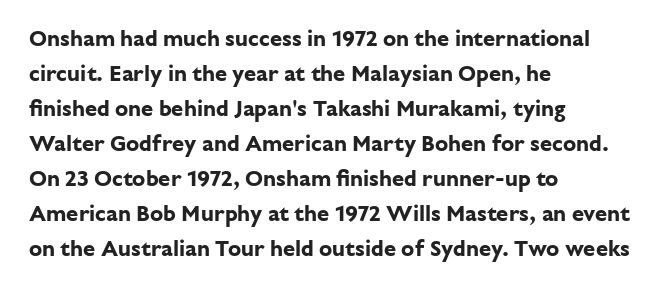
Horizontal bands of white between lines are of average thickness. The rendering keeps characters at their native spacing. Line beginnings align vertically; line endings do not. The font is running at its bold setting. No italicization has been applied; the sample stays upright.
